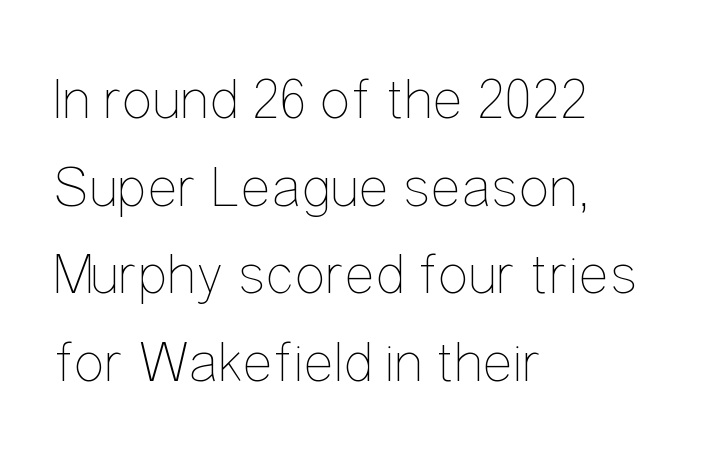
Q: Is the text bold? A: No.
Q: Is the text italic (slanted)? A: No, it is upright.
Q: Is the text underlined? A: No.
Q: How is the paragraph aligned? A: Left-aligned.
Q: Is the spacing between letters normal or unusually wide? A: Normal.
Q: Is the spacing between lines tight, normal or loose? A: Normal.
Q: Width (condensed, normal, or wide)? A: Condensed.
Q: Stroke contrast? A: Low.
Q: x-height? A: Medium.
Q: Monospaced? A: No.
